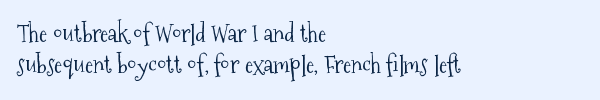
The image shows 24 px text type, upright; set left-aligned, normal line spacing (1.3x), normal letter spacing, not underlined.
